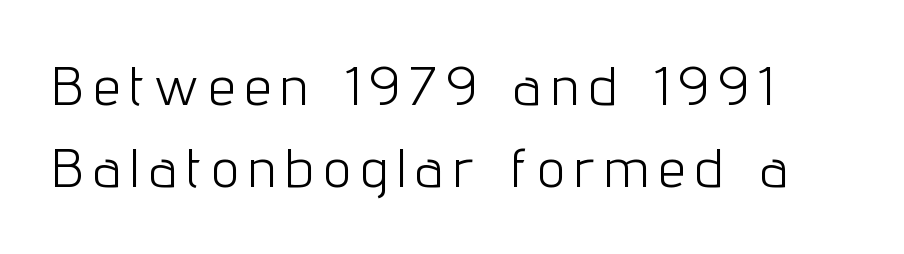
The typography opts for an upright posture over an oblique one. Display-style spreading of the glyphs; the letterfit is very open. Here the designer chose a conventional face with non-uniform glyph widths. Descenders are the only things crossing below the line. Honestly, the row spacing looks completely unremarkable.
